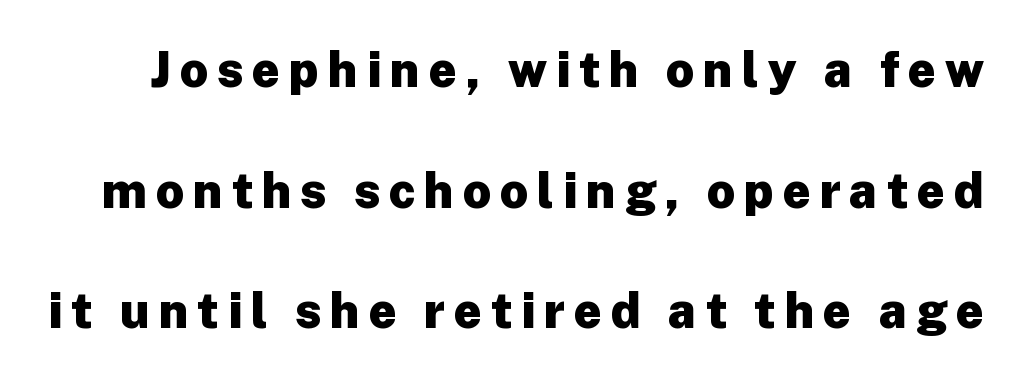
The image shows 49 px heavy sans-serif type, upright; set loose line spacing (2.46x), not underlined; low stroke contrast and a medium x-height.
